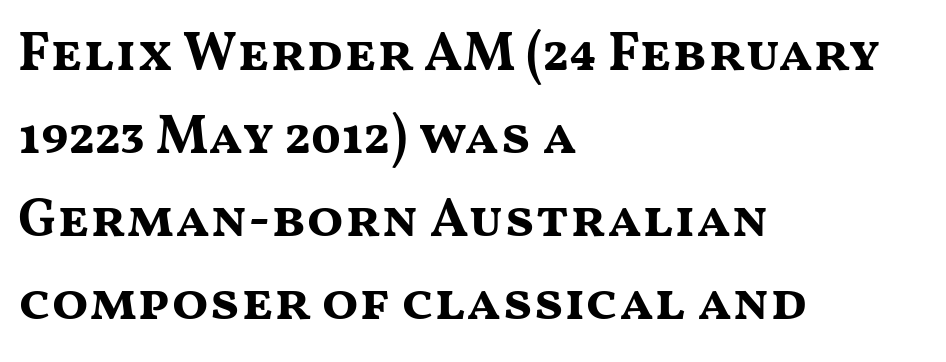
{"serif": "no", "italic": "no", "bold": "yes", "weight": "bold", "width": "wide", "stroke_contrast": "medium", "x_height": "medium", "monospaced": "no", "underline": "no", "align": "left", "line_spacing": "normal", "line_spacing_ratio": 1.54, "letter_spacing": "normal", "letter_spacing_em": 0.0, "glyph_px": 54}
